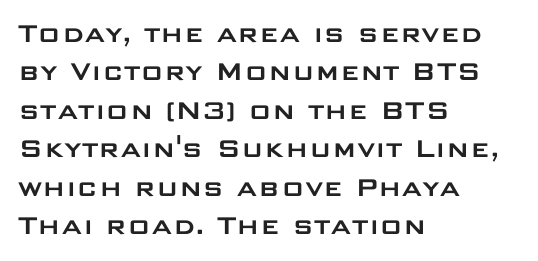
Note the varied advance widths — an 'i' is clearly narrower than an 'm'. Look at the bottom of the vertical strokes: they stop flat, with no serifs. Casual observation: everything's shoved over to the left. Tracking value appears to be zero — textbook default spacing. The words here are not underlined. The type sits square on the baseline with zero lean.
